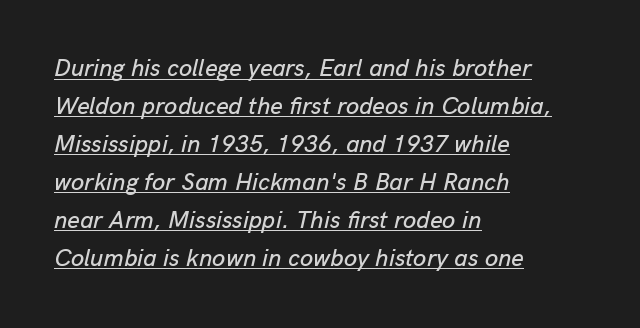
Q: Is the text italic (slanted)? A: Yes, it leans right by about 13 degrees.
Q: Is the text underlined? A: Yes.
Q: How is the paragraph aligned? A: Left-aligned.
Q: Is the spacing between letters normal or unusually wide? A: Normal.
Q: Is the spacing between lines tight, normal or loose? A: Normal.
